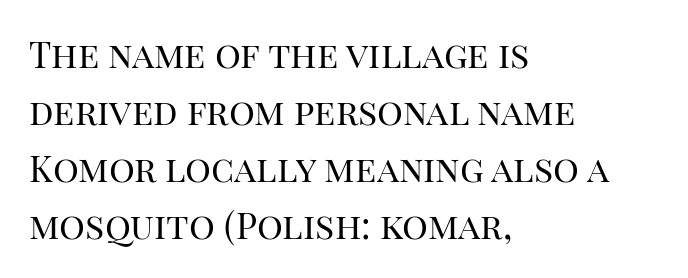
The image shows 36 px regular-weight serif type, upright; set left-aligned, normal line spacing (1.58x), normal letter spacing, not underlined; high stroke contrast and a large x-height.
